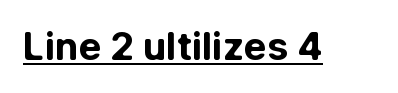
The image shows 38 px bold sans-serif type, upright; set normal letter spacing, underlined; low stroke contrast and a medium x-height.
